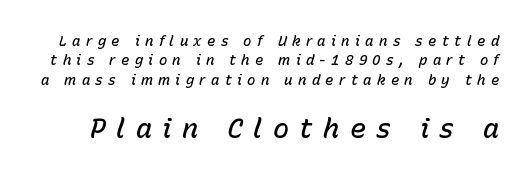
A bare baseline throughout the passage. The designer left line spacing at the default. Glyph-to-glyph distance is far greater than everyday printed text. Of the two passages, the one underneath uses the larger point size.
